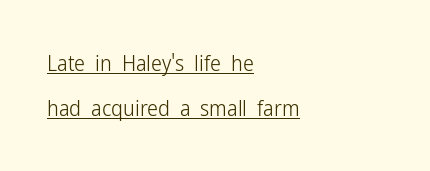
The image shows 22 px text type, upright; set left-aligned, loose line spacing (2.05x), normal letter spacing, underlined.
